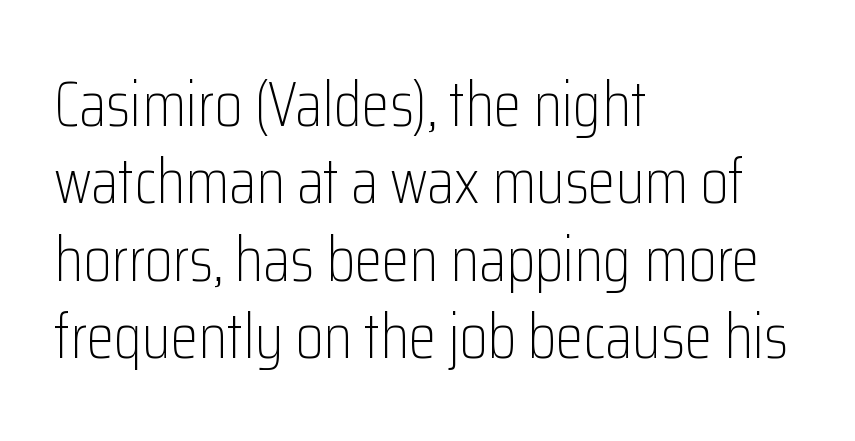
{"serif": "no", "italic": "no", "bold": "no", "weight": "light", "width": "condensed", "stroke_contrast": "low", "x_height": "medium", "monospaced": "no", "underline": "no", "align": "left", "line_spacing_ratio": 1.23, "letter_spacing": "normal", "letter_spacing_em": 0.0, "glyph_px": 63}
